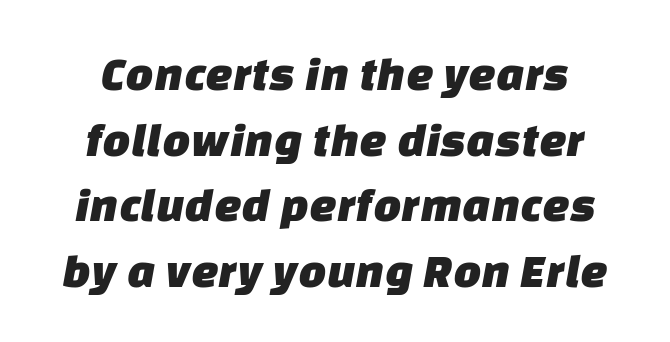
{"serif": "no", "width": "normal", "stroke_contrast": "low", "x_height": "large", "monospaced": "no", "underline": "no", "line_spacing": "normal", "line_spacing_ratio": 1.34, "letter_spacing": "normal", "letter_spacing_em": 0.0, "glyph_px": 49}
